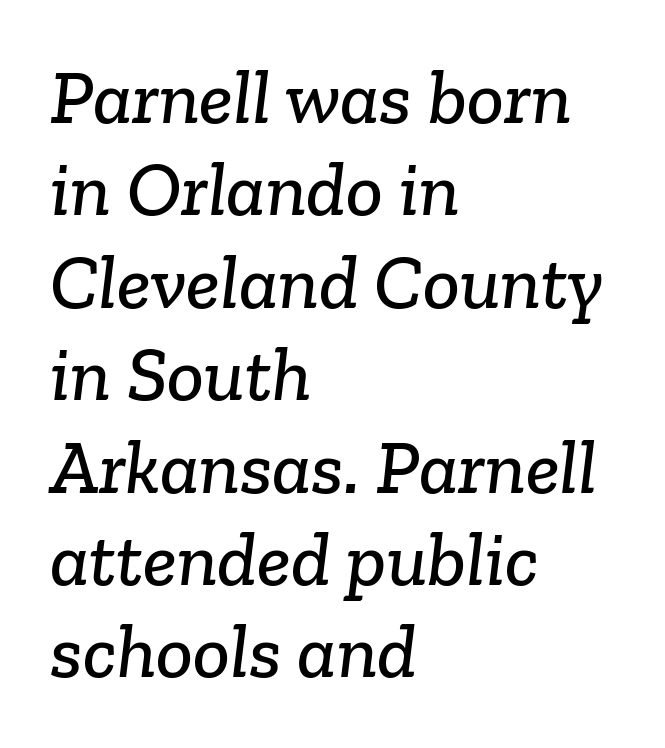
Classification — serif. Short and long lines alike share a common starting point at left. The passage shown is typed in a proportional face where columns would drift. These lines keep a tight, regular rhythm from letter to letter. The zone under the glyphs is completely vacant.
